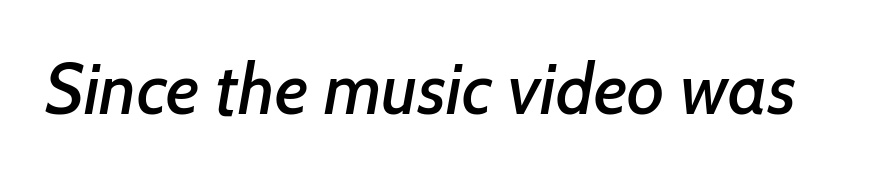
Q: Is the typeface a serif or a sans-serif typeface? A: Sans-serif.
Q: Is the text underlined? A: No.
Q: Is the spacing between letters normal or unusually wide? A: Normal.
Q: Width (condensed, normal, or wide)? A: Normal.
Q: Stroke contrast? A: Low.
Q: x-height? A: Medium.
Q: Monospaced? A: No.
